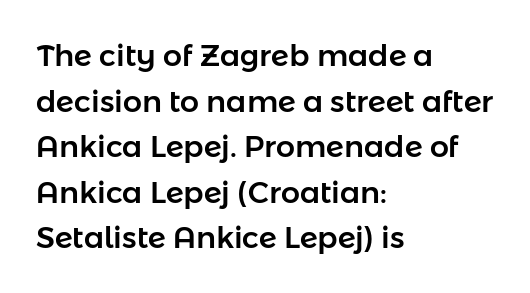
Line beginnings align vertically; line endings do not. The face used here is proportionally spaced, like ordinary book or web type. A normal amount of white space separates one row of letters from the next. Clear beneath every line of the passage. Students, note that the glyphs here touch the page at normal intervals. Font category for this specimen: sans-serif.
